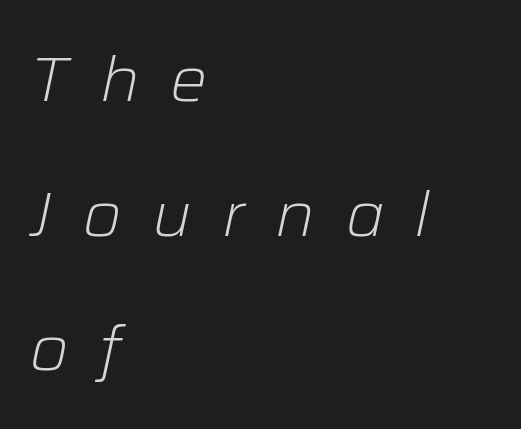
{"italic": "yes", "lean": "right", "slant_degrees": 12, "bold": "no", "weight": "light", "width": "normal", "stroke_contrast": "low", "x_height": "medium", "monospaced": "no", "underline": "no", "align": "left", "line_spacing": "loose", "line_spacing_ratio": 2.17, "letter_spacing": "wide", "letter_spacing_em": 0.49, "glyph_px": 62}
